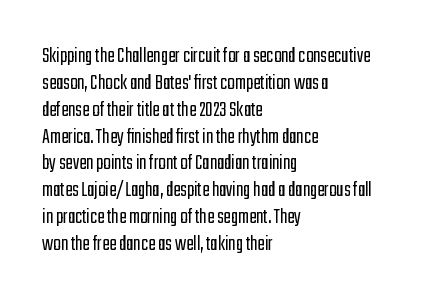
Q: Is the text bold? A: No.
Q: Is the text italic (slanted)? A: No, it is upright.
Q: Is the text underlined? A: No.
Q: How is the paragraph aligned? A: Left-aligned.
Q: Is the spacing between letters normal or unusually wide? A: Normal.
